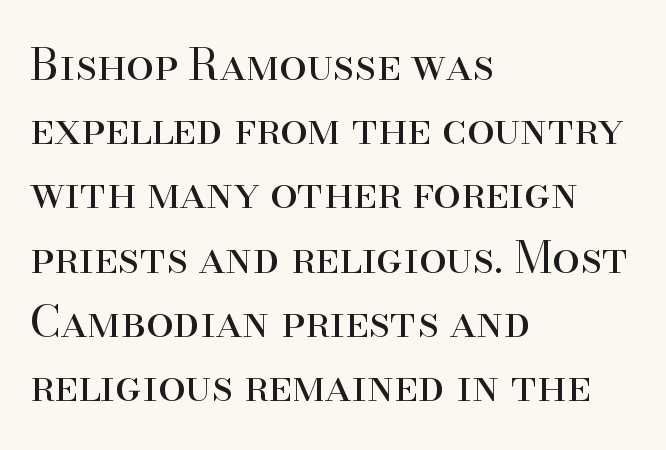
Rule under the text: the space is simply empty. Counters stay open thanks to moderate or lighter strokes. Vertical spacing — default. Posture: straight, roman, zero tilt. How are the letters spaced? Ordinarily, with no added tracking. Here the designer chose a conventional face with non-uniform glyph widths.
